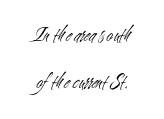
Inter-character spacing is left at the font's built-in metrics. Horizontally, the lines are justified to the midpoint only. Ink coverage per letter is moderate at most. Horizontal bands of white between lines are thick stripes.
